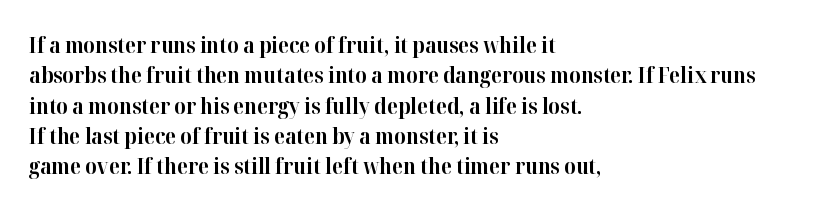
Q: Is the text bold? A: Yes.
Q: Is the text italic (slanted)? A: No, it is upright.
Q: Is the text underlined? A: No.
Q: How is the paragraph aligned? A: Left-aligned.
Q: Is the spacing between letters normal or unusually wide? A: Normal.
Q: Is the spacing between lines tight, normal or loose? A: Normal.
